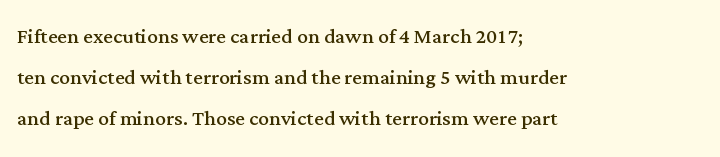
Q: Is the text bold? A: No.
Q: Is the text italic (slanted)? A: No, it is upright.
Q: Is the text underlined? A: No.
Q: How is the paragraph aligned? A: Left-aligned.
Q: Is the spacing between letters normal or unusually wide? A: Normal.
Q: Is the spacing between lines tight, normal or loose? A: Normal.
